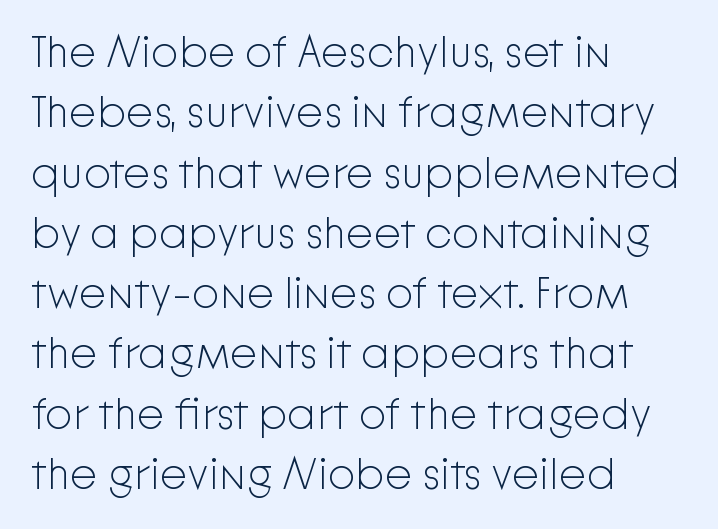
Q: Is the text bold? A: No.
Q: Is the text italic (slanted)? A: No, it is upright.
Q: Is the typeface a serif or a sans-serif typeface? A: Sans-serif.
Q: Is the text underlined? A: No.
Q: How is the paragraph aligned? A: Left-aligned.
Q: Is the spacing between letters normal or unusually wide? A: Normal.
Q: Is the spacing between lines tight, normal or loose? A: Normal.
Q: Width (condensed, normal, or wide)? A: Normal.
Q: Stroke contrast? A: Low.
Q: x-height? A: Medium.
Q: Monospaced? A: No.
